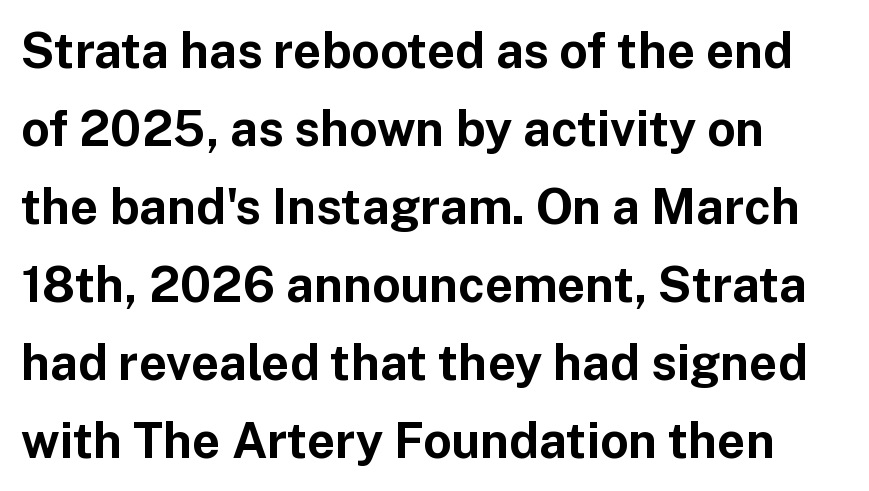
Q: Is the text bold? A: Yes.
Q: Is the text italic (slanted)? A: No, it is upright.
Q: Is the typeface a serif or a sans-serif typeface? A: Sans-serif.
Q: Is the text underlined? A: No.
Q: How is the paragraph aligned? A: Left-aligned.
Q: Is the spacing between letters normal or unusually wide? A: Normal.
Q: Is the spacing between lines tight, normal or loose? A: Normal.
Q: Width (condensed, normal, or wide)? A: Normal.
Q: Stroke contrast? A: Low.
Q: x-height? A: Medium.
Q: Monospaced? A: No.
